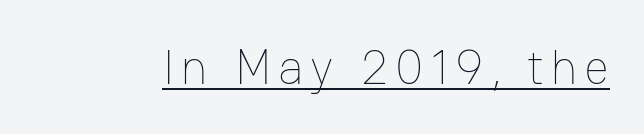
Q: Is the text bold? A: No.
Q: Is the text italic (slanted)? A: No, it is upright.
Q: Is the text underlined? A: Yes.
Q: Width (condensed, normal, or wide)? A: Normal.
Q: Stroke contrast? A: Low.
Q: x-height? A: Medium.
Q: Monospaced? A: No.
